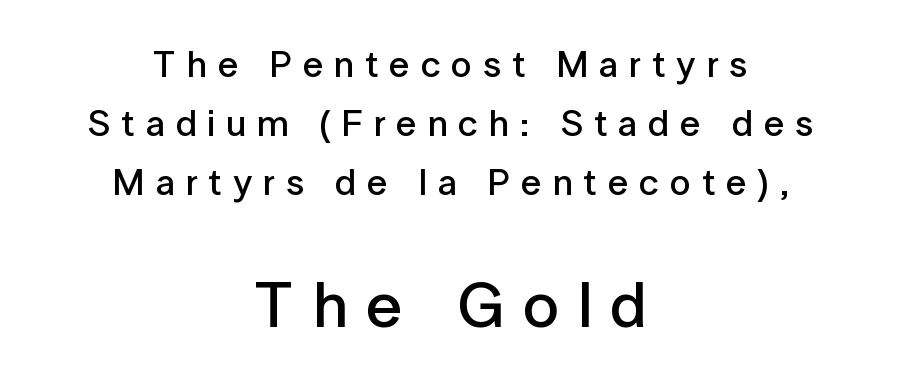
The lines sit at an ordinary, default distance from one another. Here the designer chose a conventional face with non-uniform glyph widths. Upright lettering throughout. Characters follow at a spacing far wider than the type designer built in. Top chunk: small. Bottom chunk: large.
